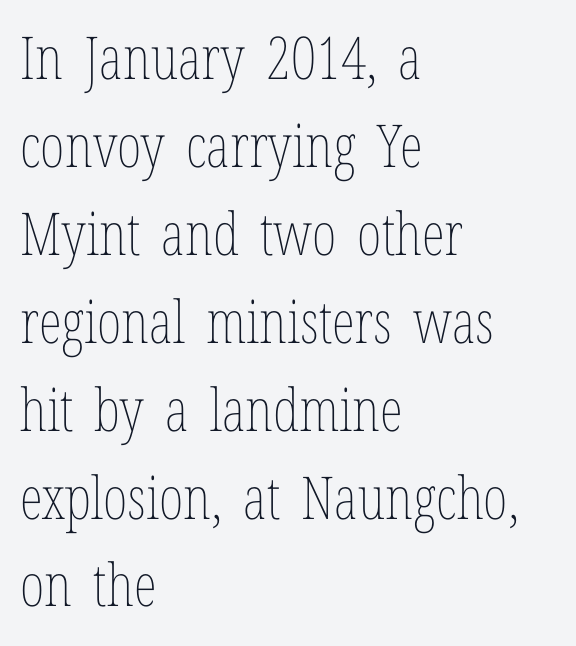
The image shows 59 px thin, condensed type, upright; set left-aligned, normal line spacing (1.49x), normal letter spacing, not underlined; low stroke contrast and a medium x-height.
